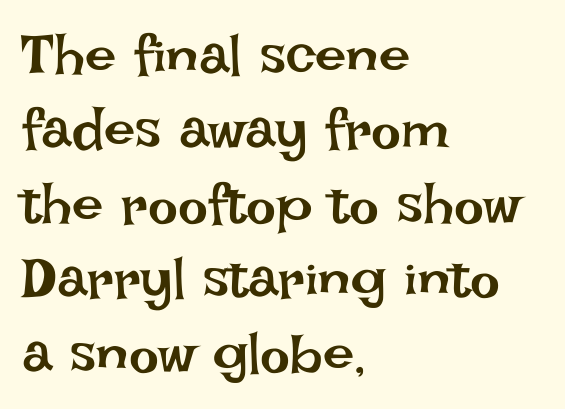
Lines of text with bare space underneath. Ink coverage per letter is moderate at most. Spacing verdict: proportional, widths tailored to each character. These lines are set flush left with a ragged right edge.
